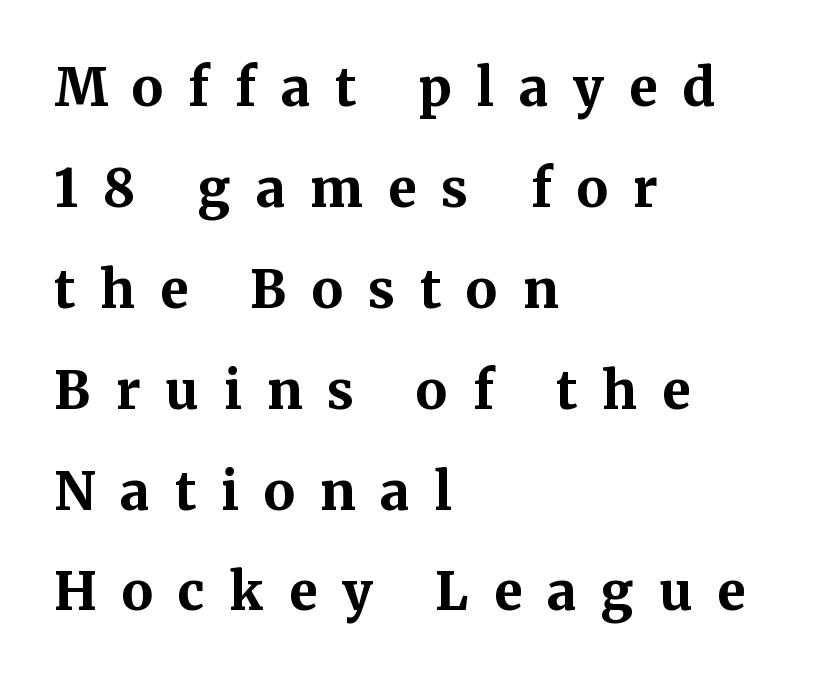
Q: Is the text bold? A: Yes.
Q: Is the text italic (slanted)? A: No, it is upright.
Q: Is the typeface a serif or a sans-serif typeface? A: Serif.
Q: Is the text underlined? A: No.
Q: How is the paragraph aligned? A: Left-aligned.
Q: Is the spacing between letters normal or unusually wide? A: Unusually wide.
Q: Is the spacing between lines tight, normal or loose? A: Loose.
Q: Width (condensed, normal, or wide)? A: Normal.
Q: Stroke contrast? A: Medium.
Q: x-height? A: Medium.
Q: Monospaced? A: No.
